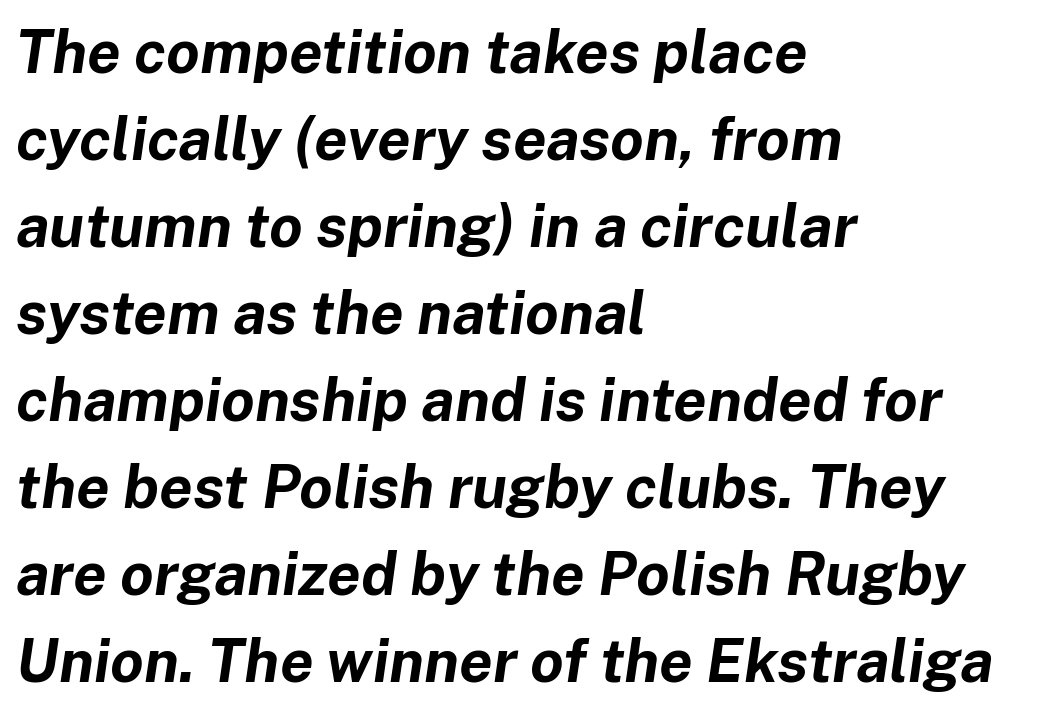
Caption: bold face, heavy strokes. Designer's note — italics engaged. Is this a fixed-width face? No — the glyphs have proportional, varying widths. Normally led — the rows are evenly, conventionally spaced.
